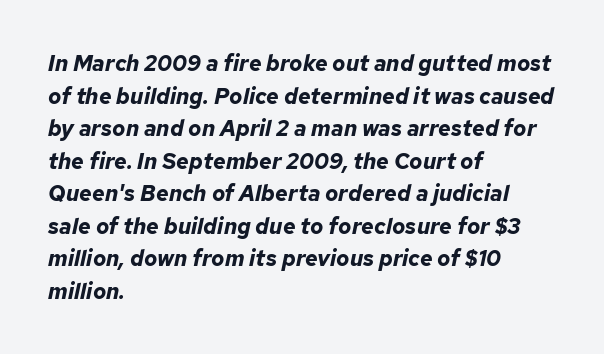
{"italic": "yes", "lean": "right", "slant_degrees": 12, "bold": "yes", "underline": "no", "align": "left", "line_spacing": "normal", "line_spacing_ratio": 1.48, "letter_spacing": "normal", "letter_spacing_em": 0.0, "glyph_px": 22}
